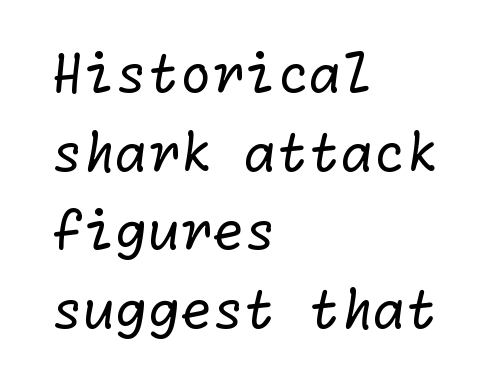
Q: Is the text bold? A: No.
Q: Is the typeface a serif or a sans-serif typeface? A: Sans-serif.
Q: Is the text underlined? A: No.
Q: How is the paragraph aligned? A: Left-aligned.
Q: Is the spacing between letters normal or unusually wide? A: Normal.
Q: Is the spacing between lines tight, normal or loose? A: Normal.
Q: Width (condensed, normal, or wide)? A: Normal.
Q: Stroke contrast? A: Low.
Q: x-height? A: Medium.
